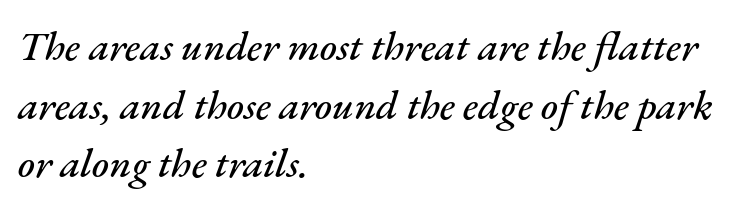
Left-aligned paragraph, ragged on the right. Regarding leading, the lines here are spaced in the standard way. Is this a fixed-width face? No — the glyphs have proportional, varying widths. The string is rendered with underlining switched off.
